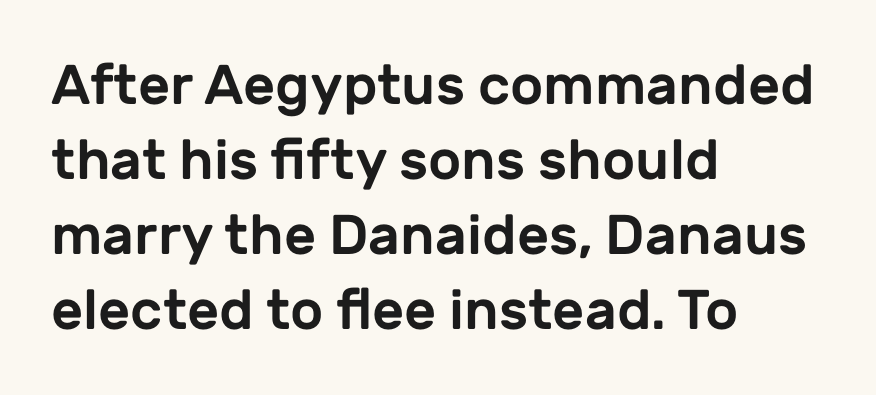
{"serif": "no", "italic": "no", "width": "normal", "stroke_contrast": "low", "x_height": "medium", "monospaced": "no", "underline": "no", "align": "left", "line_spacing": "normal", "line_spacing_ratio": 1.34, "letter_spacing": "normal", "letter_spacing_em": 0.0, "glyph_px": 56}
